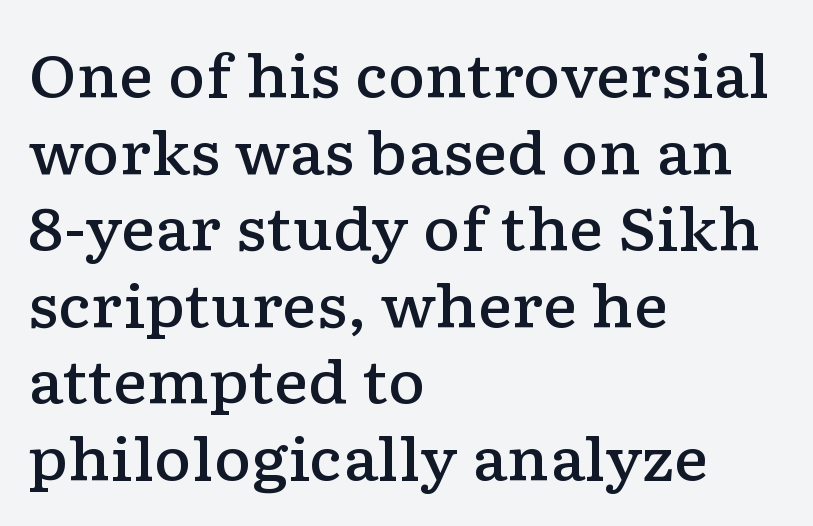
Unlike a clean sans, this face finishes its strokes with serifs. The rows are spaced the way most documents space them. Proportional: the letters do not fall into vertical columns. Does the copy run flush right? No — it runs flush left.
